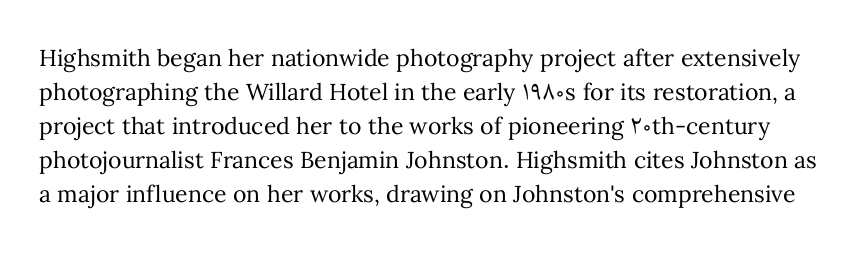
{"italic": "no", "bold": "no", "underline": "no", "line_spacing": "normal", "line_spacing_ratio": 1.48, "letter_spacing": "normal", "letter_spacing_em": 0.0, "glyph_px": 23}
